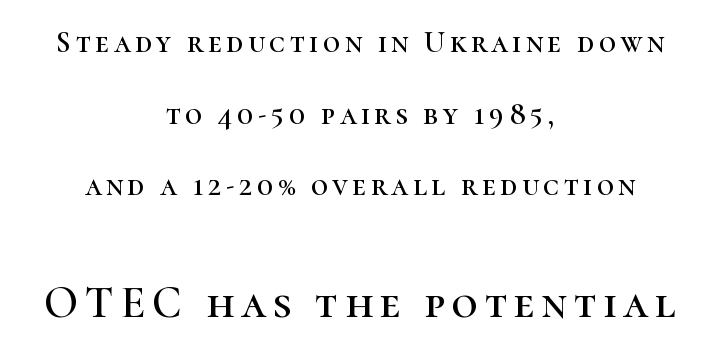
A typesetter would call this proportional, since set widths differ per character. The glyphs in this specimen are seriffed. Both edges are ragged and mirror each other, which tells us the setting is centered. This layout puts the modest block above and the oversized block below. The space beneath each line is pristine and unruled. Students, observe: this is what heavily led, spacious text looks like.
